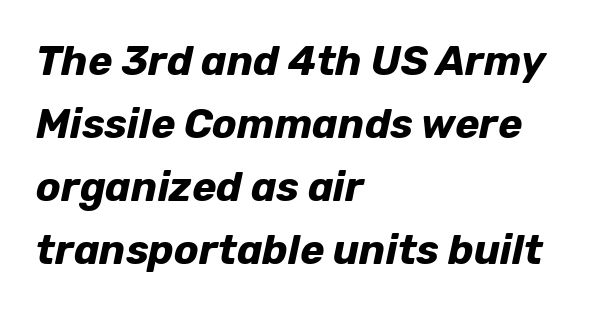
{"italic": "yes", "lean": "right", "slant_degrees": 12, "bold": "yes", "weight": "bold", "width": "normal", "stroke_contrast": "low", "x_height": "medium", "monospaced": "no", "underline": "no", "align": "left", "line_spacing": "normal", "line_spacing_ratio": 1.54, "letter_spacing": "normal", "letter_spacing_em": 0.0, "glyph_px": 41}
